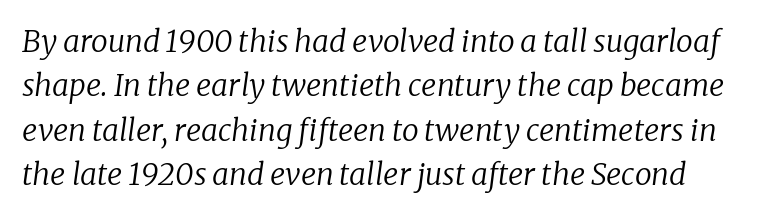
Q: Is the text bold? A: No.
Q: Is the text italic (slanted)? A: Yes, it leans right by about 8 degrees.
Q: Is the typeface a serif or a sans-serif typeface? A: Serif.
Q: Is the text underlined? A: No.
Q: Is the spacing between letters normal or unusually wide? A: Normal.
Q: Is the spacing between lines tight, normal or loose? A: Normal.
Q: Width (condensed, normal, or wide)? A: Normal.
Q: Stroke contrast? A: Low.
Q: x-height? A: Medium.
Q: Monospaced? A: No.
